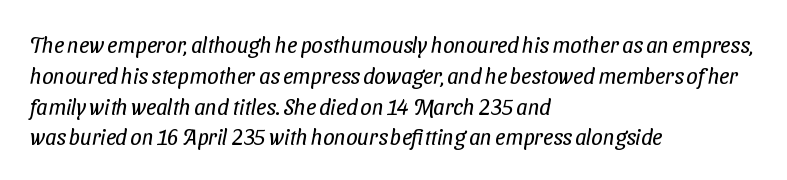
{"bold": "no", "underline": "no", "align": "left", "line_spacing": "normal", "line_spacing_ratio": 1.4, "letter_spacing": "normal", "letter_spacing_em": 0.0, "glyph_px": 22}
